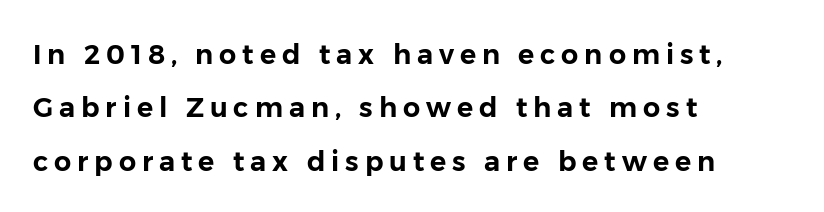
Q: Is the text italic (slanted)? A: No, it is upright.
Q: Is the text underlined? A: No.
Q: How is the paragraph aligned? A: Left-aligned.
Q: Is the spacing between letters normal or unusually wide? A: Unusually wide.
Q: Is the spacing between lines tight, normal or loose? A: Loose.
